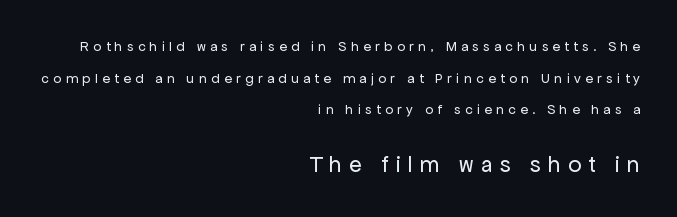
Lines of text with bare space underneath. Short note: letters widely spaced. The lettering holds an erect, upright posture throughout. Larger block? The one below; the one above is distinctly smaller. Alignment: flush right. The letterforms sit at book weight or below.
